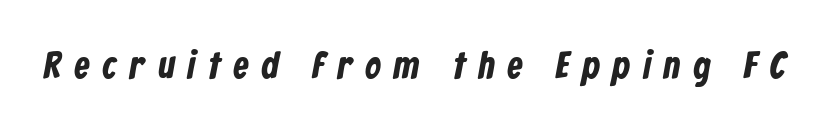
{"serif": "no", "bold": "yes", "weight": "bold", "width": "condensed", "stroke_contrast": "low", "x_height": "medium", "monospaced": "no", "underline": "no", "letter_spacing": "wide", "letter_spacing_em": 0.35, "glyph_px": 38}
